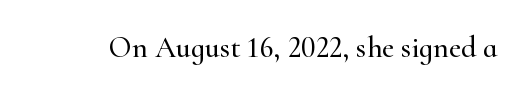
The image shows 30 px serif type, upright; set normal letter spacing, not underlined; high stroke contrast and a small x-height.
